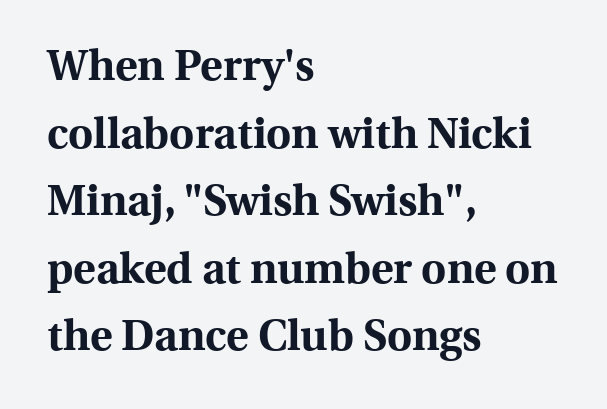
On the weight axis this lands at bold, roughly 700. What kind of face is this? One with serifs. Between one letter and the next there's only the usual sliver of space. Does the lettering tilt? It doesn't — this is upright. Honestly, there is no underline to notice here at all.
